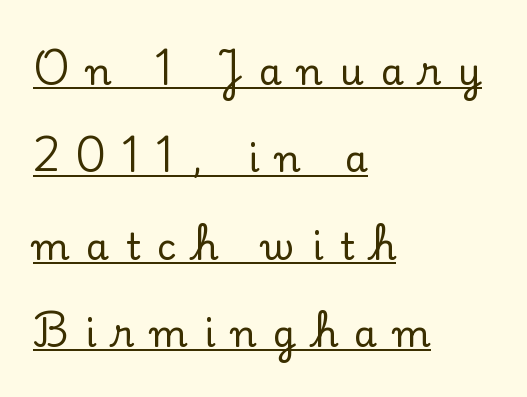
The image shows 37 px serif type, upright; set left-aligned, loose line spacing (2.36x), unusually wide letter spacing (+0.45 em), underlined; low stroke contrast and a small x-height.
